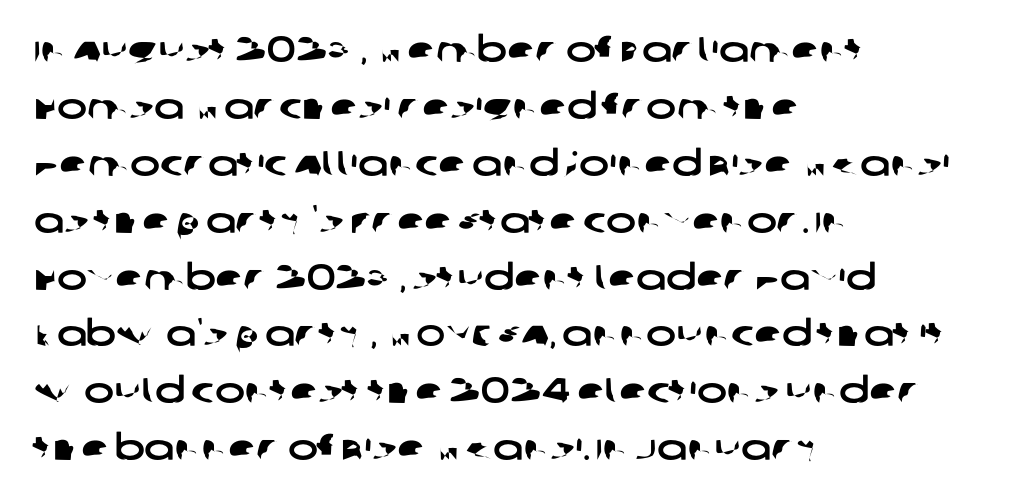
The designer left line spacing at the default. The designer went with a sans here, leaving each stem footless. Anything drawn beneath the words? Only blank space. These lines keep a tight, regular rhythm from letter to letter.
